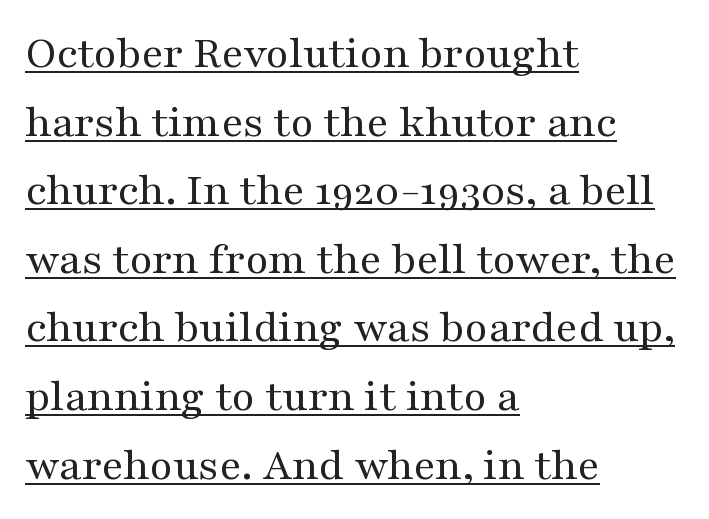
Q: Is the text bold? A: No.
Q: Is the text italic (slanted)? A: No, it is upright.
Q: Is the typeface a serif or a sans-serif typeface? A: Serif.
Q: Is the text underlined? A: Yes.
Q: How is the paragraph aligned? A: Left-aligned.
Q: Is the spacing between letters normal or unusually wide? A: Normal.
Q: Is the spacing between lines tight, normal or loose? A: Normal.
Q: Width (condensed, normal, or wide)? A: Wide.
Q: Stroke contrast? A: Medium.
Q: x-height? A: Medium.
Q: Monospaced? A: No.
